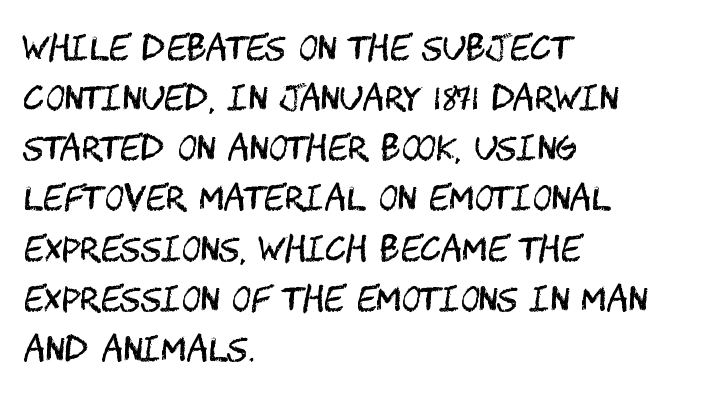
The text block is weighted toward the left margin, trailing off unevenly rightward. Descenders are the only things crossing below the line. Posture: vertical. Words appear dense and cohesive because spacing is normal. Is this a heavy cut? Hardly; it is regular or lighter. The lines sit at an ordinary, default distance from one another.
